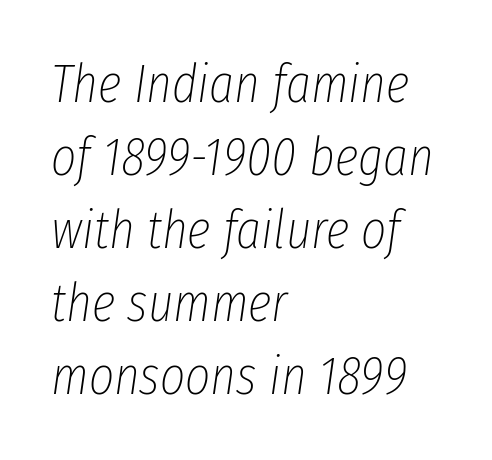
{"italic": "yes", "lean": "right", "slant_degrees": 8, "bold": "no", "weight": "thin", "width": "condensed", "stroke_contrast": "low", "x_height": "medium", "monospaced": "no", "underline": "no", "align": "left", "line_spacing": "normal", "line_spacing_ratio": 1.35, "letter_spacing": "normal", "letter_spacing_em": 0.0, "glyph_px": 54}
